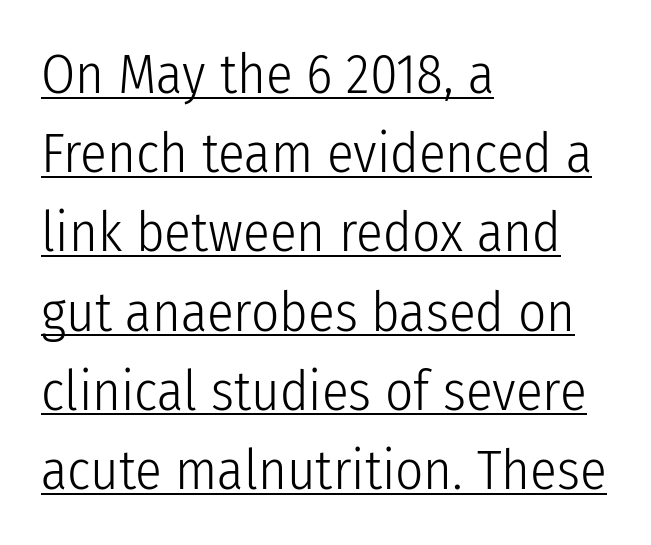
Is the block centered? No — it sits flush against the left margin. This block has exactly the height ordinary leading produces. Proportional: the letters do not fall into vertical columns. The rendering keeps characters at their native spacing. The typesetter has applied underlining to the passage shown. This is sans-serif lettering, the kind often seen on screens and signage.
